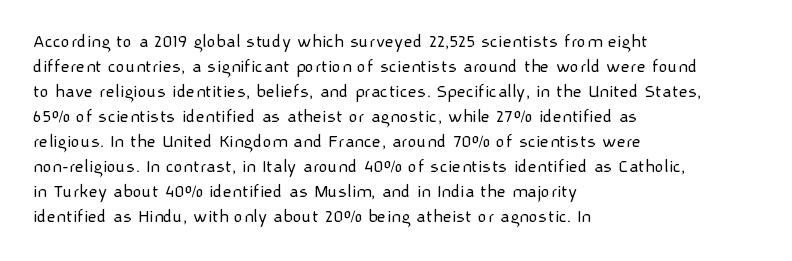
The image shows 20 px text type, upright; set left-aligned, normal line spacing (1.25x), normal letter spacing, not underlined.
